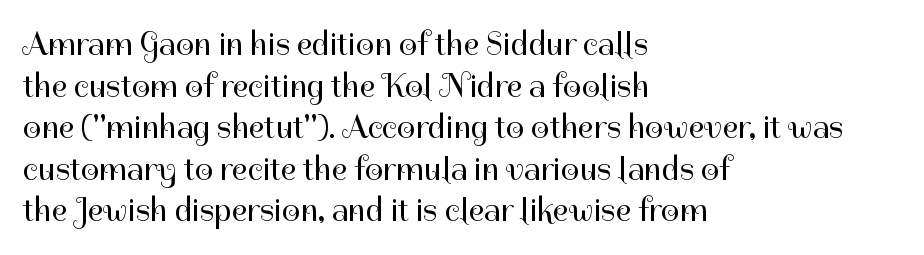
Q: Is the text bold? A: No.
Q: Is the text italic (slanted)? A: No, it is upright.
Q: Is the typeface a serif or a sans-serif typeface? A: Sans-serif.
Q: Is the text underlined? A: No.
Q: How is the paragraph aligned? A: Left-aligned.
Q: Is the spacing between letters normal or unusually wide? A: Normal.
Q: Is the spacing between lines tight, normal or loose? A: Normal.
Q: Width (condensed, normal, or wide)? A: Normal.
Q: Stroke contrast? A: High.
Q: x-height? A: Medium.
Q: Monospaced? A: No.
